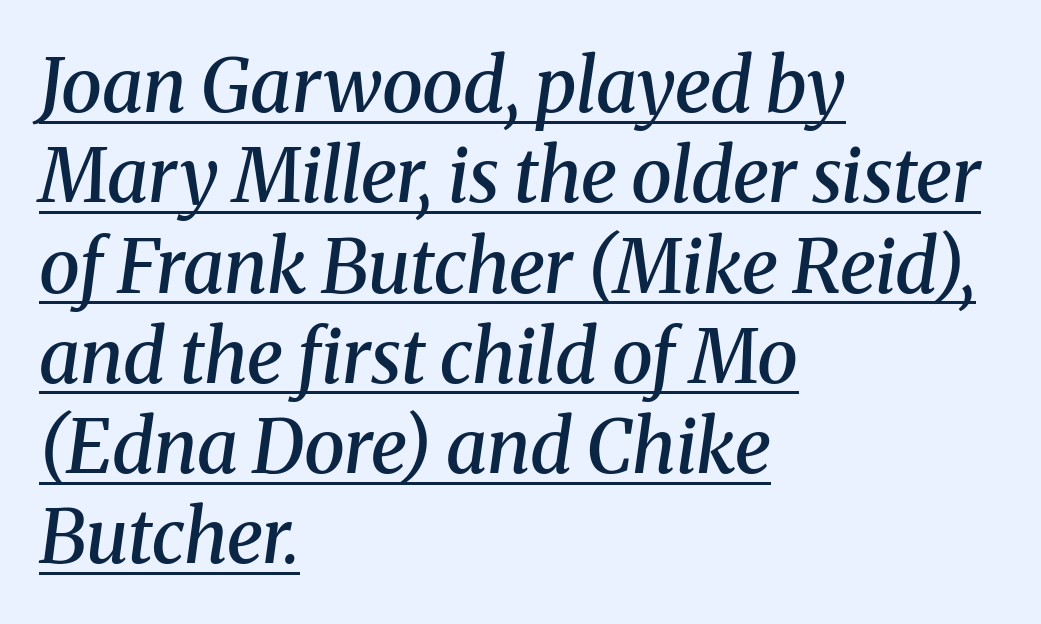
The image shows 74 px semibold serif type, italic (leaning right); set left-aligned, line spacing 1.22x, normal letter spacing, underlined; medium stroke contrast and a medium x-height.
